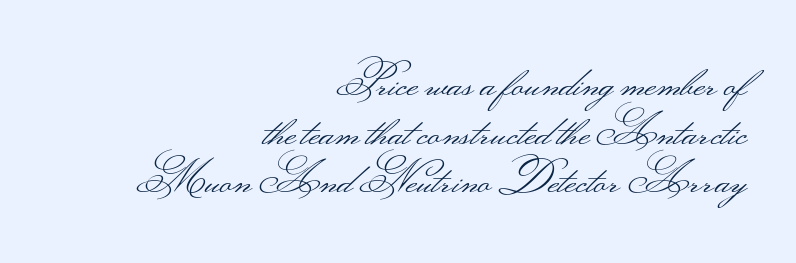
{"serif": "no", "bold": "no", "weight": "light", "width": "wide", "stroke_contrast": "medium", "monospaced": "no", "underline": "no", "align": "right", "line_spacing": "tight", "line_spacing_ratio": 1.13, "letter_spacing": "normal", "letter_spacing_em": 0.0, "glyph_px": 43}
